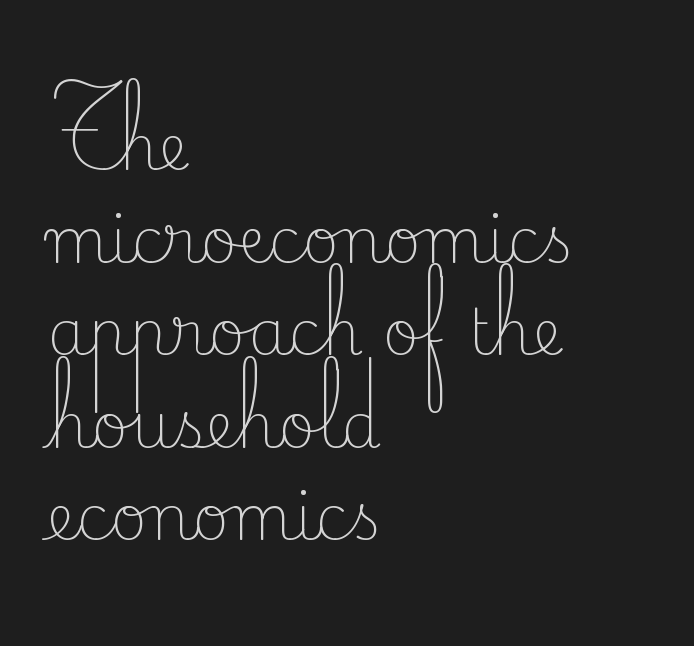
The image shows 63 px light serif type, upright; set left-aligned, normal line spacing (1.47x), normal letter spacing, not underlined; low stroke contrast and a small x-height.
